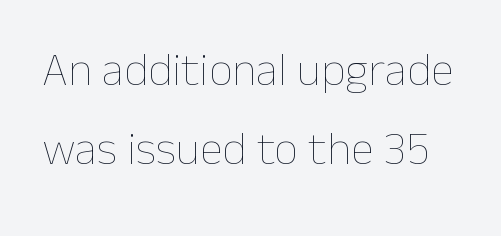
The image shows 47 px thin type, upright; set normal line spacing (1.69x), normal letter spacing, not underlined; low stroke contrast and a medium x-height.
